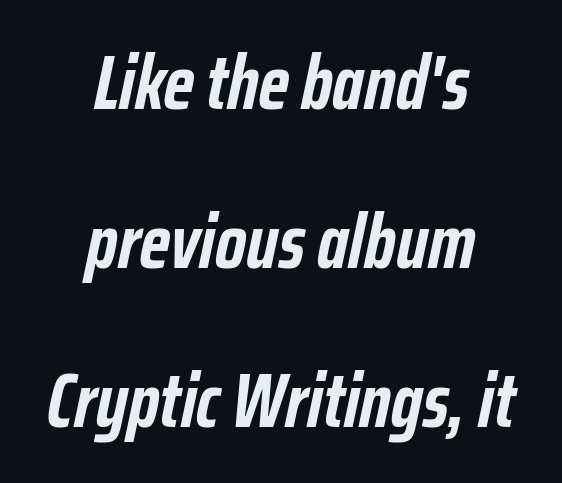
The image shows 76 px semibold, condensed type, italic (leaning right); set centered, loose line spacing (2.09x), normal letter spacing, not underlined; low stroke contrast and a medium x-height.
